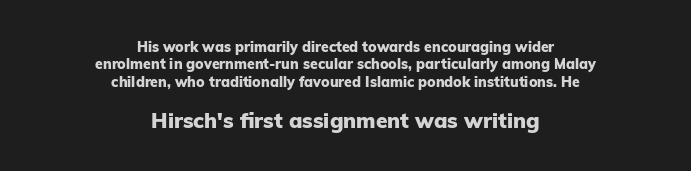
The image shows 21 px bold type, upright; set centered, line spacing 1.24x, normal letter spacing, not underlined; the second (bottom) block is 1.5x larger.
